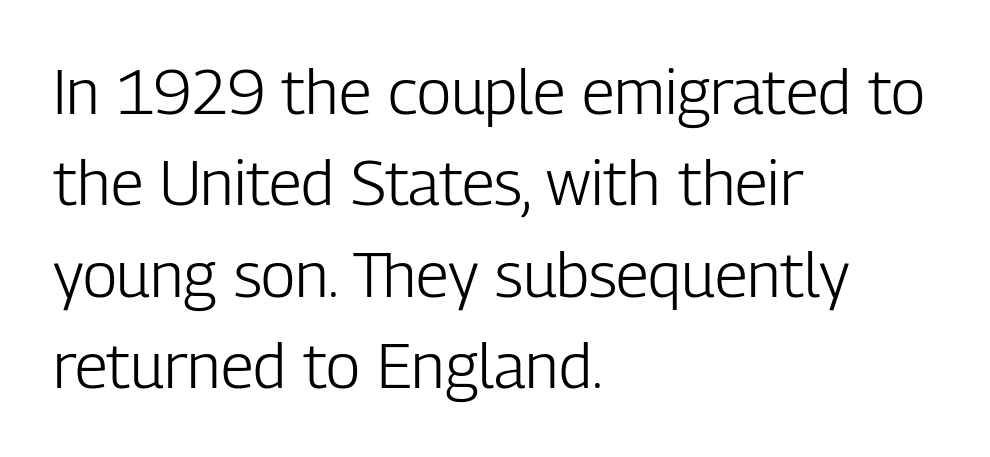
Q: Is the text bold? A: No.
Q: Is the text italic (slanted)? A: No, it is upright.
Q: Is the typeface a serif or a sans-serif typeface? A: Sans-serif.
Q: Is the text underlined? A: No.
Q: How is the paragraph aligned? A: Left-aligned.
Q: Is the spacing between letters normal or unusually wide? A: Normal.
Q: Is the spacing between lines tight, normal or loose? A: Normal.
Q: Width (condensed, normal, or wide)? A: Condensed.
Q: Stroke contrast? A: Low.
Q: x-height? A: Medium.
Q: Monospaced? A: No.
